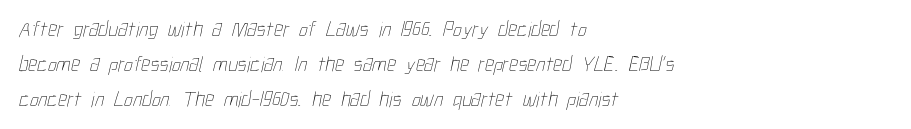
Q: Is the text bold? A: No.
Q: Is the text underlined? A: No.
Q: How is the paragraph aligned? A: Left-aligned.
Q: Is the spacing between letters normal or unusually wide? A: Normal.
Q: Is the spacing between lines tight, normal or loose? A: Normal.
